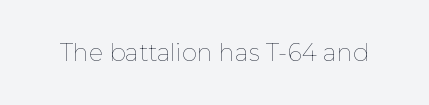
Only glyphs here, with clear space below each row. Notice how the stems are strictly vertical — no italics here. Between one letter and the next there's only the usual sliver of space. Is this a heavy cut? Hardly; it is regular or lighter.
